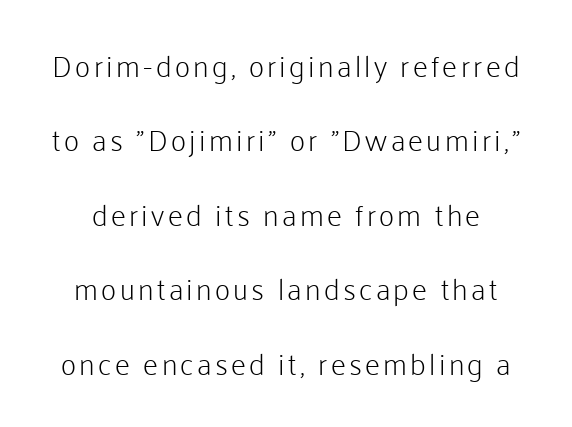
{"serif": "no", "italic": "no", "bold": "no", "weight": "light", "width": "normal", "stroke_contrast": "low", "x_height": "medium", "monospaced": "no", "underline": "no", "align": "center", "line_spacing": "loose", "line_spacing_ratio": 2.48, "glyph_px": 30}
